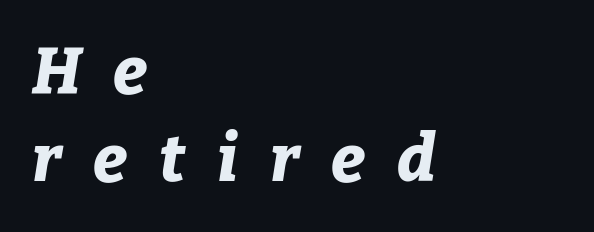
Q: Is the text bold? A: Yes.
Q: Is the text italic (slanted)? A: Yes, it leans right by about 9 degrees.
Q: Is the text underlined? A: No.
Q: How is the paragraph aligned? A: Left-aligned.
Q: Is the spacing between letters normal or unusually wide? A: Unusually wide.
Q: Is the spacing between lines tight, normal or loose? A: Normal.
Q: Width (condensed, normal, or wide)? A: Normal.
Q: Stroke contrast? A: Low.
Q: x-height? A: Medium.
Q: Monospaced? A: No.
